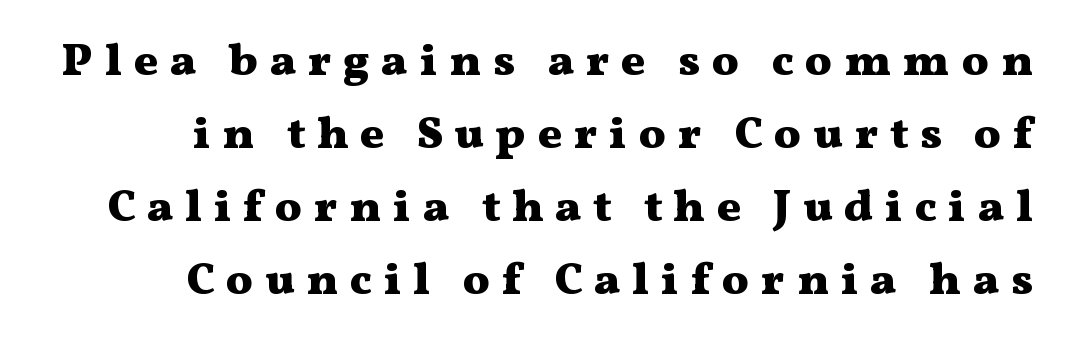
Q: Is the text bold? A: Yes.
Q: Is the text italic (slanted)? A: No, it is upright.
Q: Is the typeface a serif or a sans-serif typeface? A: Serif.
Q: Is the text underlined? A: No.
Q: How is the paragraph aligned? A: Right-aligned.
Q: Is the spacing between letters normal or unusually wide? A: Unusually wide.
Q: Is the spacing between lines tight, normal or loose? A: Normal.
Q: Width (condensed, normal, or wide)? A: Wide.
Q: Stroke contrast? A: Medium.
Q: x-height? A: Medium.
Q: Monospaced? A: No.
